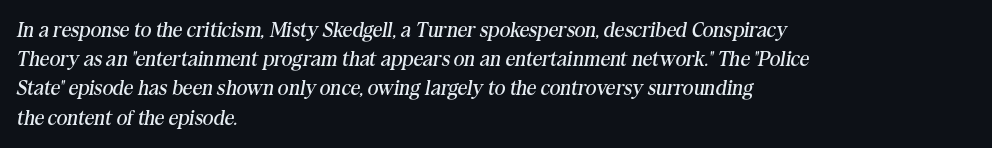
{"italic": "yes", "lean": "right", "slant_degrees": 10, "bold": "no", "underline": "no", "align": "left", "line_spacing": "normal", "line_spacing_ratio": 1.39, "letter_spacing": "normal", "letter_spacing_em": 0.0, "glyph_px": 21}
